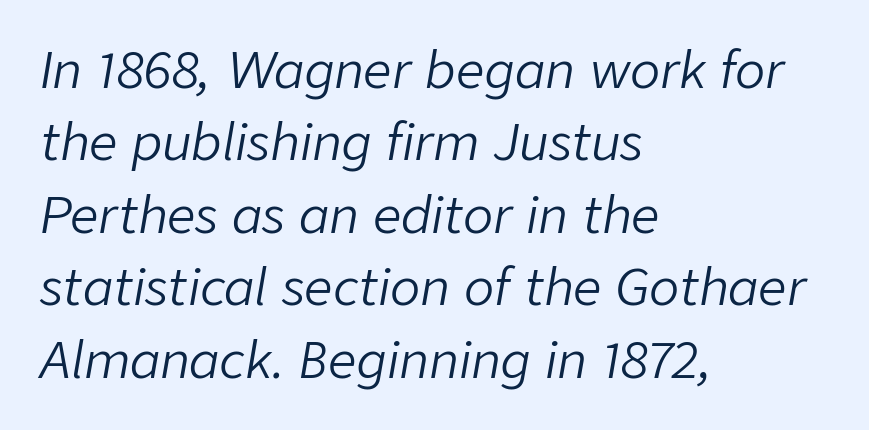
Is this a fixed-width face? No — the glyphs have proportional, varying widths. A classic flush-left, rag-right setting is used for this passage. Standard letterfit; no display-style spreading of the glyphs. No word sits above an underline.
